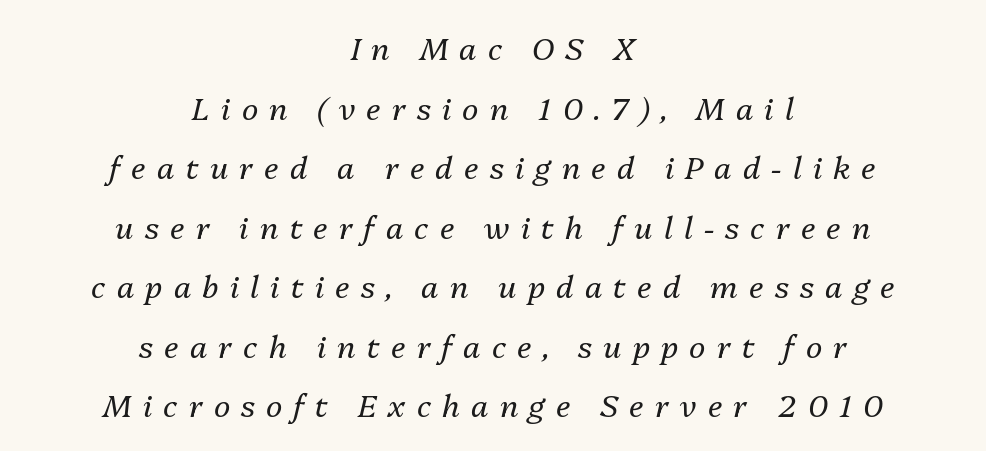
Q: Is the text bold? A: No.
Q: Is the text italic (slanted)? A: Yes, it leans right by about 13 degrees.
Q: Is the text underlined? A: No.
Q: How is the paragraph aligned? A: Centered.
Q: Is the spacing between letters normal or unusually wide? A: Unusually wide.
Q: Is the spacing between lines tight, normal or loose? A: Loose.
Q: Width (condensed, normal, or wide)? A: Normal.
Q: Stroke contrast? A: Medium.
Q: x-height? A: Medium.
Q: Monospaced? A: No.
